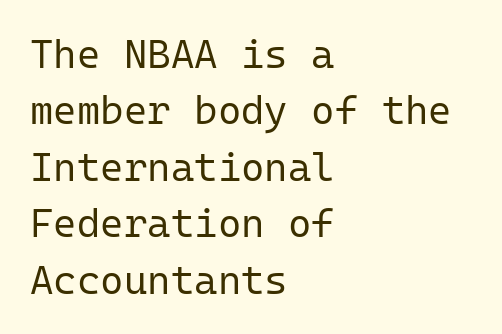
The image shows 40 px regular-weight sans-serif type, upright, monospaced; set left-aligned, normal line spacing (1.41x), normal letter spacing, not underlined; low stroke contrast and a medium x-height.
